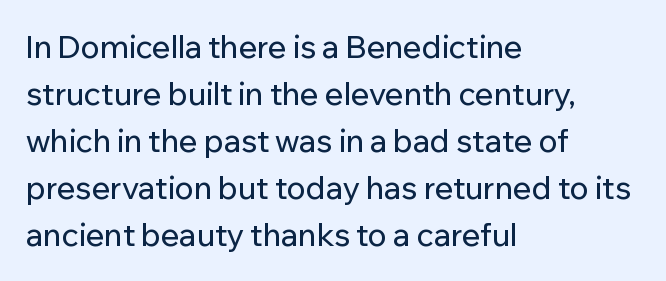
{"serif": "no", "italic": "no", "width": "normal", "stroke_contrast": "low", "x_height": "medium", "monospaced": "no", "underline": "no", "align": "left", "line_spacing": "normal", "line_spacing_ratio": 1.52, "letter_spacing": "normal", "letter_spacing_em": 0.0, "glyph_px": 31}
